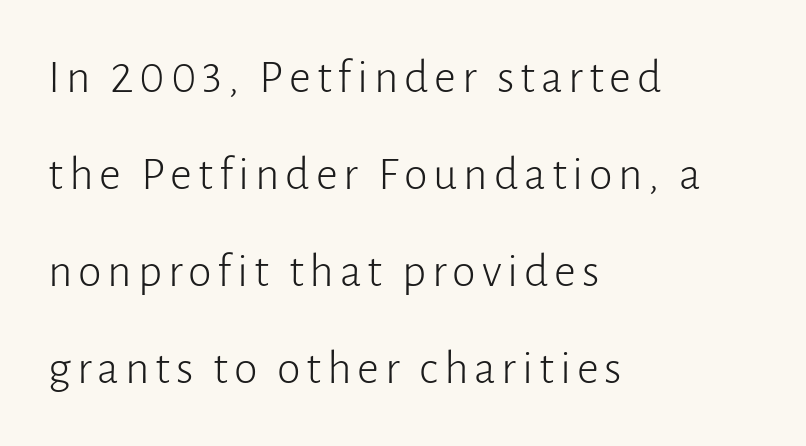
Q: Is the text bold? A: No.
Q: Is the text italic (slanted)? A: No, it is upright.
Q: Is the typeface a serif or a sans-serif typeface? A: Sans-serif.
Q: Is the text underlined? A: No.
Q: How is the paragraph aligned? A: Left-aligned.
Q: Is the spacing between lines tight, normal or loose? A: Loose.
Q: Width (condensed, normal, or wide)? A: Normal.
Q: Stroke contrast? A: Low.
Q: x-height? A: Medium.
Q: Monospaced? A: No.
